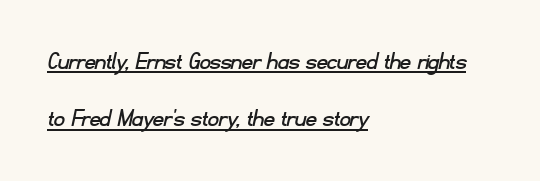
Q: Is the text underlined? A: Yes.
Q: How is the paragraph aligned? A: Left-aligned.
Q: Is the spacing between letters normal or unusually wide? A: Normal.
Q: Is the spacing between lines tight, normal or loose? A: Loose.
